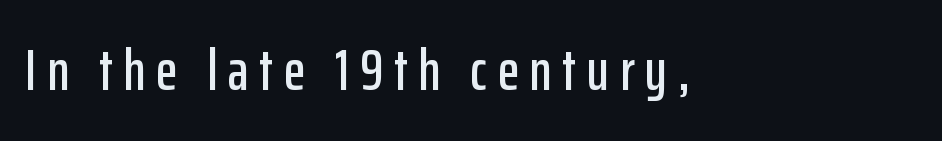
The image shows 57 px condensed sans-serif type, upright; set left-aligned, not underlined; low stroke contrast and a medium x-height.
